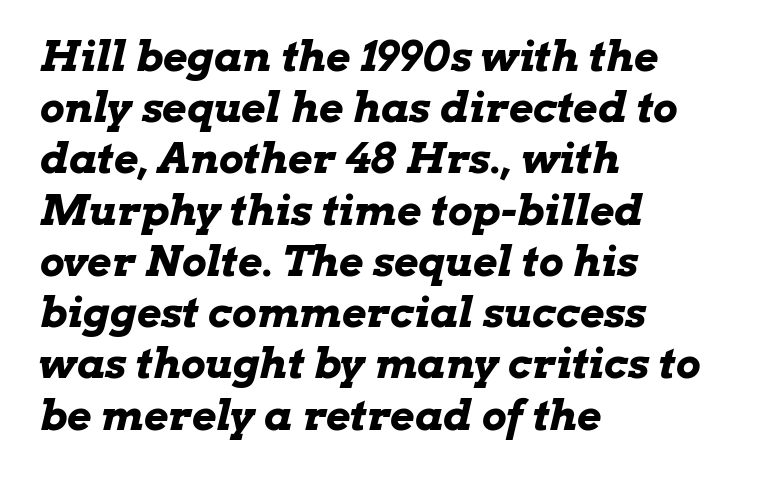
The image shows 42 px bold, wide type, italic (leaning right); set left-aligned, line spacing 1.22x, normal letter spacing, not underlined; low stroke contrast and a medium x-height.
